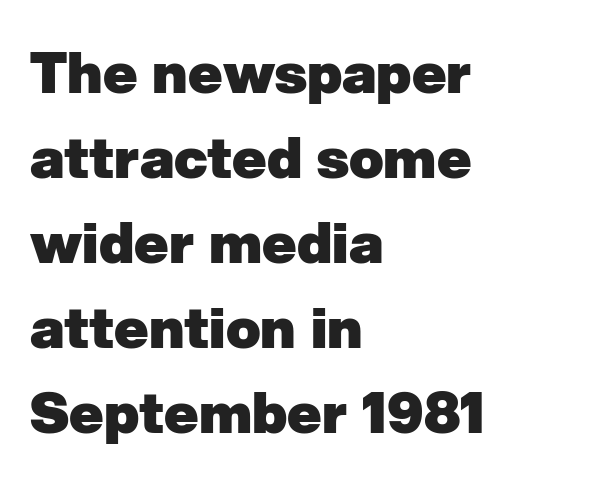
The image shows 57 px heavy sans-serif type; set left-aligned, normal line spacing (1.49x), normal letter spacing, not underlined; low stroke contrast and a medium x-height.
